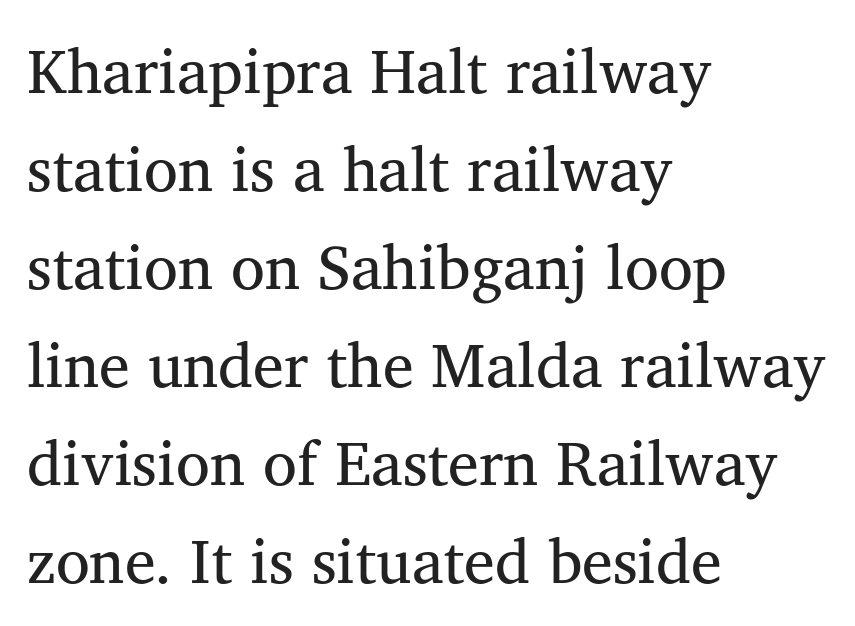
Does the type have serifs? Yes, each stem ends in a small foot. Letter spacing: default. Leading matches the norm, producing a regular column. Is this a fixed-width face? No — the glyphs have proportional, varying widths. Layout note: lines flush left.
